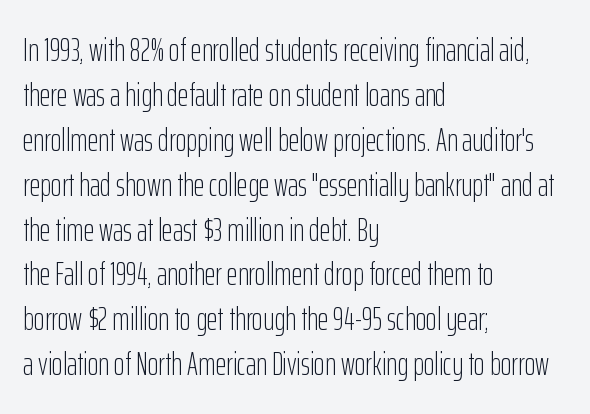
The image shows 33 px light, condensed sans-serif type, upright; set left-aligned, normal line spacing (1.36x), normal letter spacing, not underlined; low stroke contrast and a medium x-height.
